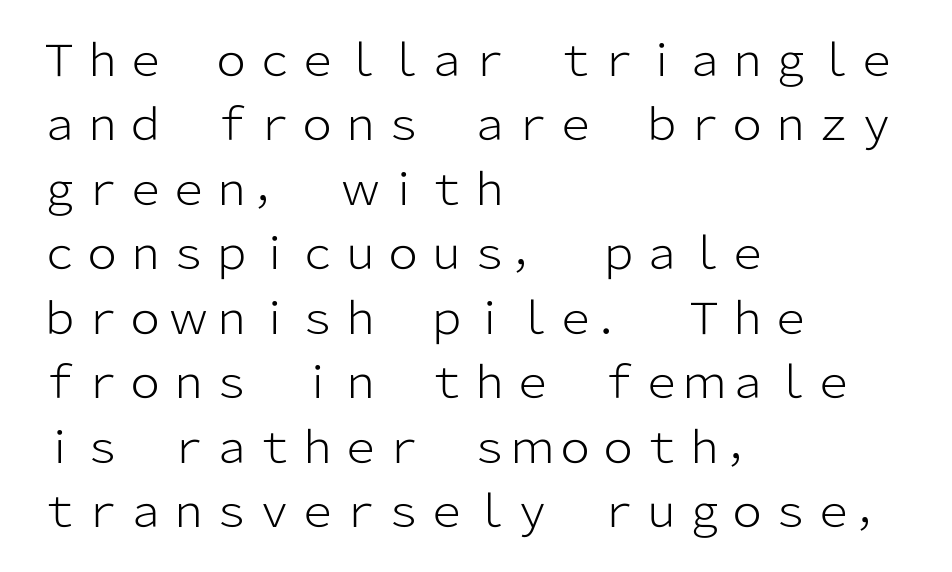
{"serif": "no", "italic": "no", "bold": "no", "weight": "light", "width": "normal", "stroke_contrast": "low", "x_height": "medium", "monospaced": "no", "underline": "no", "align": "left", "line_spacing": "normal", "line_spacing_ratio": 1.5, "letter_spacing": "normal", "letter_spacing_em": 0.0, "glyph_px": 43}
